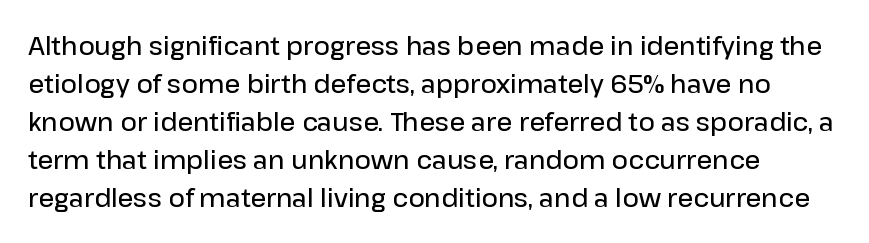
Q: Is the text bold? A: Semi-bold.
Q: Is the text italic (slanted)? A: No, it is upright.
Q: Is the text underlined? A: No.
Q: Is the spacing between letters normal or unusually wide? A: Normal.
Q: Is the spacing between lines tight, normal or loose? A: Normal.
